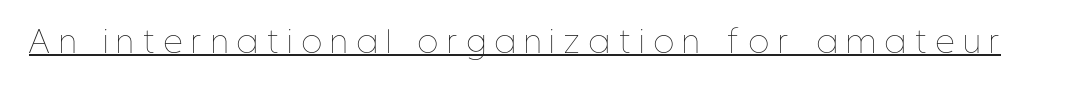
The image shows 30 px thin, condensed type, upright; set unusually wide letter spacing (+0.32 em), underlined; low stroke contrast and a medium x-height.
